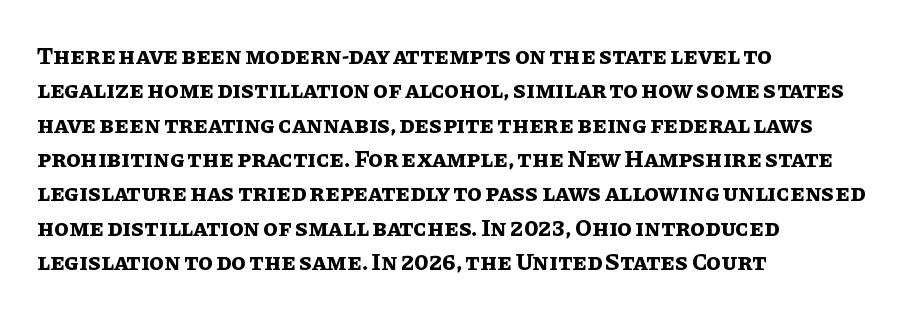
The image shows 24 px bold type, upright; set left-aligned, normal line spacing (1.43x), normal letter spacing, not underlined.
